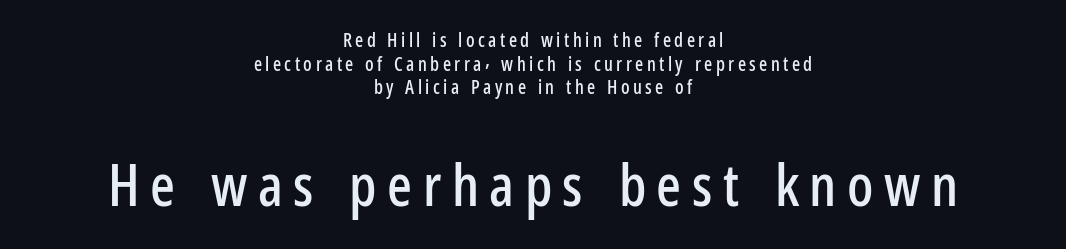
The image shows 58 px condensed sans-serif type, upright; set centered, normal line spacing (1.25x), not underlined; the second (bottom) block is 3.05x larger; low stroke contrast and a medium x-height.
